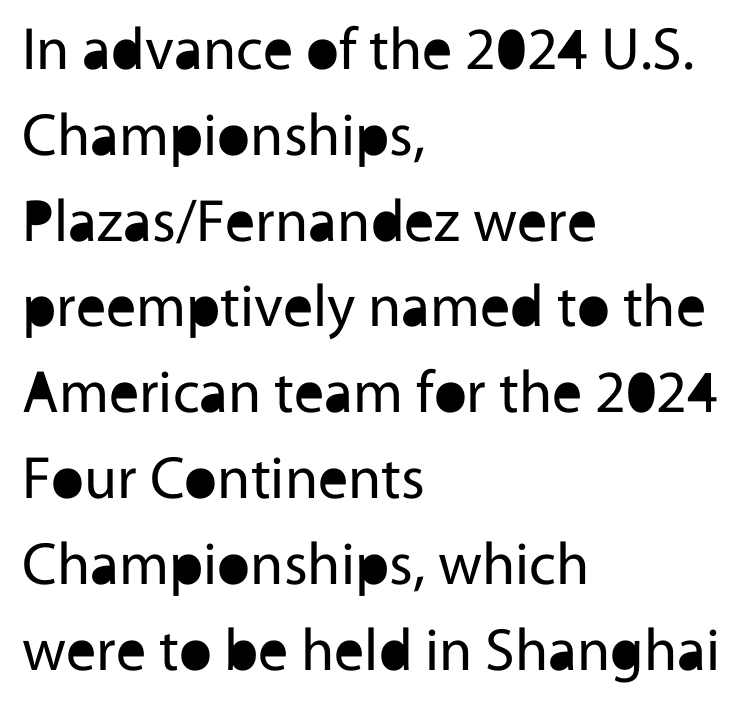
The image shows 60 px regular-weight sans-serif type, upright; set left-aligned, normal line spacing (1.43x), normal letter spacing, not underlined; a medium x-height.
